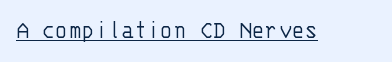
Q: Is the text bold? A: No.
Q: Is the text italic (slanted)? A: No, it is upright.
Q: Is the text underlined? A: Yes.
Q: Is the spacing between letters normal or unusually wide? A: Normal.
